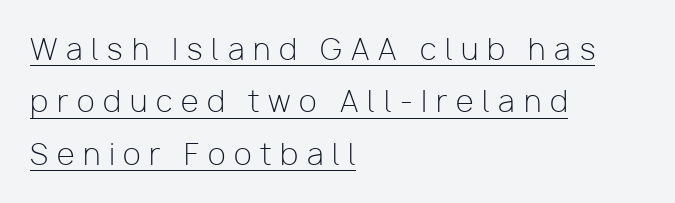
{"serif": "no", "italic": "no", "bold": "no", "weight": "light", "width": "normal", "stroke_contrast": "low", "x_height": "medium", "monospaced": "no", "underline": "yes", "align": "left", "line_spacing_ratio": 1.81, "letter_spacing": "wide", "letter_spacing_em": 0.3, "glyph_px": 29}
